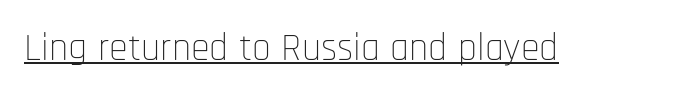
The image shows 38 px thin, condensed sans-serif type, upright; set normal letter spacing, underlined; low stroke contrast and a large x-height.
